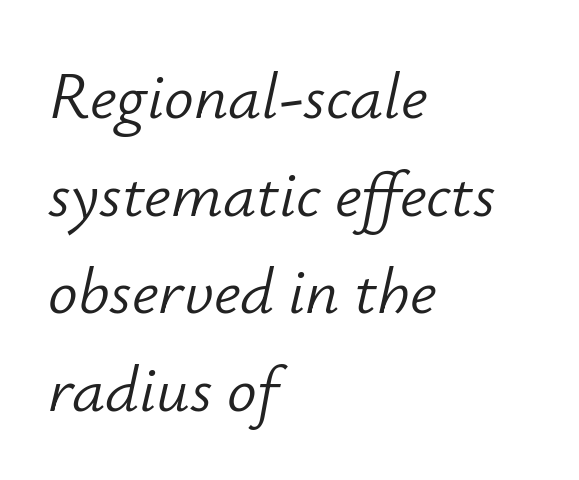
Tracking here is standard; glyphs follow each other at the usual distance. The typesetting does not lean heavy: it is not bold. In CSS terms this would be text-align: left. These lines were composed using italics. Glance below the letters and you will spot only blank space. A typesetter would call this proportional, since set widths differ per character.
